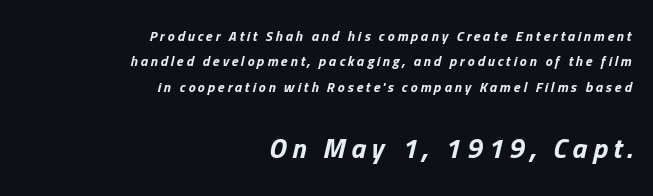
As a designer I'd log this as weight 700, bold. The more generous point size was reserved for the lower chunk. The specimen reads as italic at a glance. Looks like regular typesetting: each glyph gets only the width it needs. Compared with typical body copy, the letter spacing here is much looser. Type without underlining.
